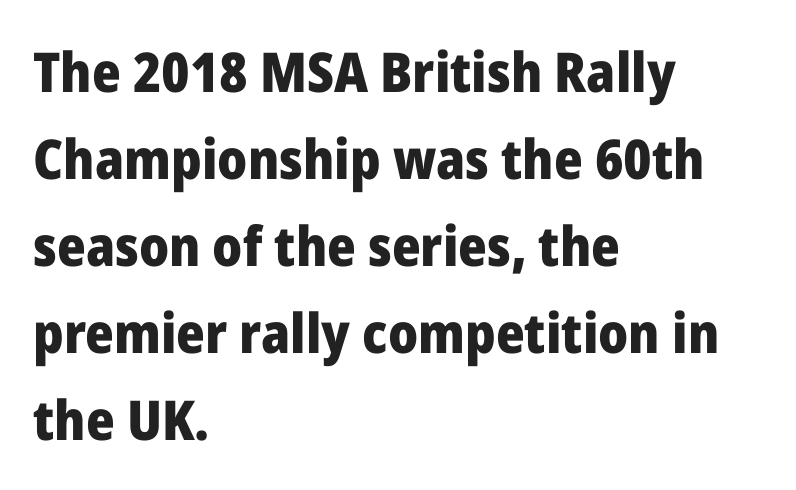
The strip under each line holds only bare page. The typesetter chose a ragged-right arrangement here. This sample uses plain, unmodified letter spacing. One glance says typical: line gaps are just what's usual.
